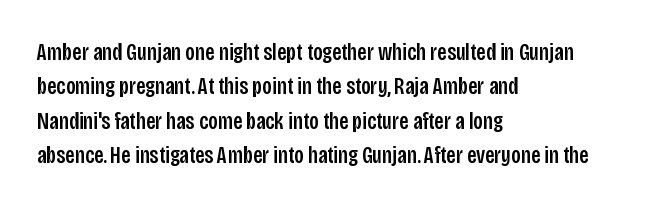
The rows are spaced the way most documents space them. Italic: no, the glyphs are upright roman. Reading down the block, your eye returns to a fixed left position each line. The words here are not underlined. Nothing unusual about the tracking: characters are spaced as the font intends.
